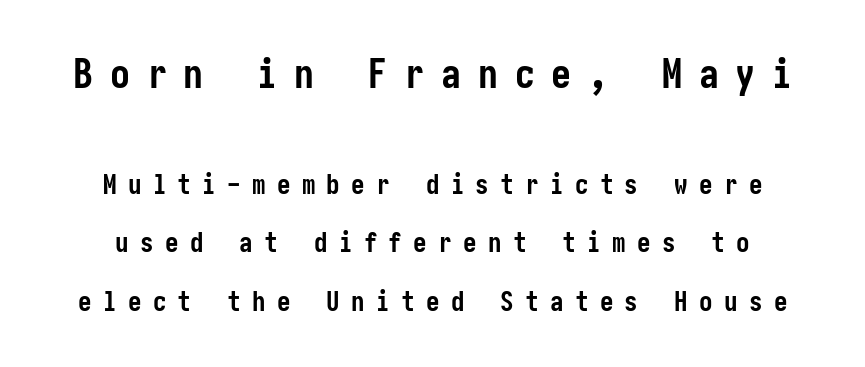
Set as a true bold cut, around the 700 mark. A typesetter would mark this as roman, not italic. Airy leading. Glyph-to-glyph distance is far greater than everyday printed text.
